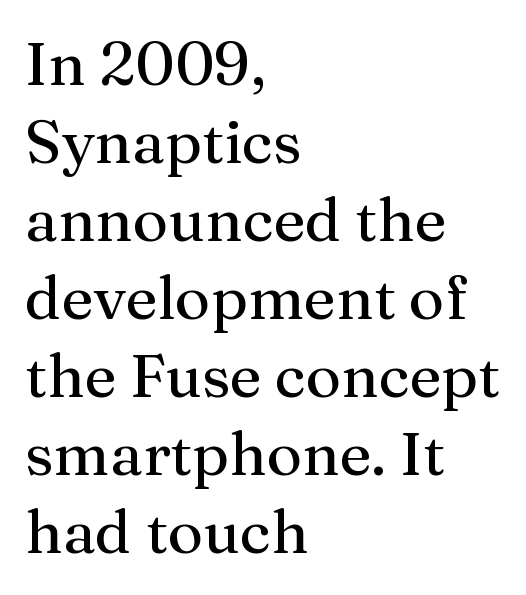
The image shows 61 px serif type, upright; set left-aligned, normal line spacing (1.28x), normal letter spacing, not underlined; medium stroke contrast and a medium x-height.
